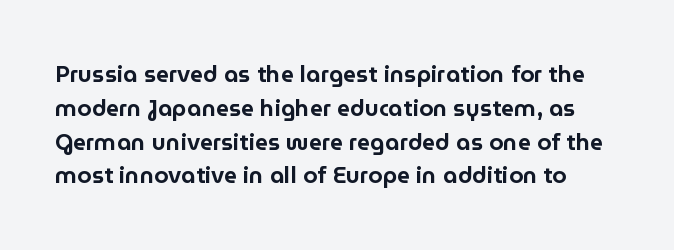
{"italic": "no", "underline": "no", "line_spacing": "normal", "line_spacing_ratio": 1.47, "letter_spacing": "normal", "letter_spacing_em": 0.0, "glyph_px": 23}
